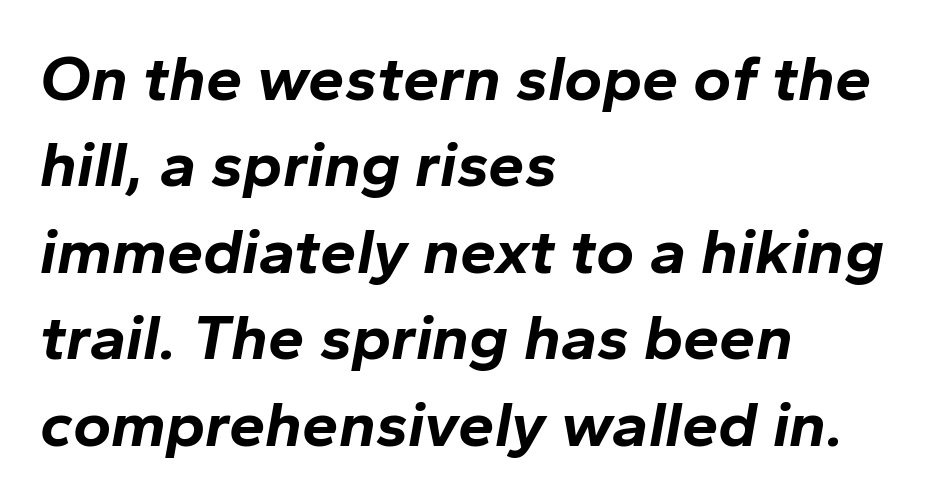
The image shows 65 px bold type, italic (leaning right); set left-aligned, normal line spacing (1.33x), normal letter spacing, not underlined; low stroke contrast and a medium x-height.
